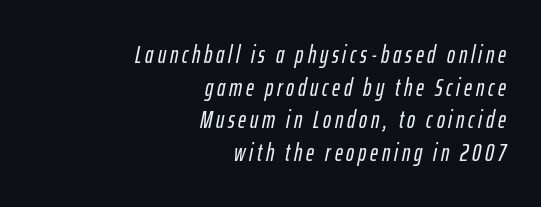
The image shows 24 px text type, italic (leaning right); set right-aligned, normal line spacing (1.36x), not underlined.
